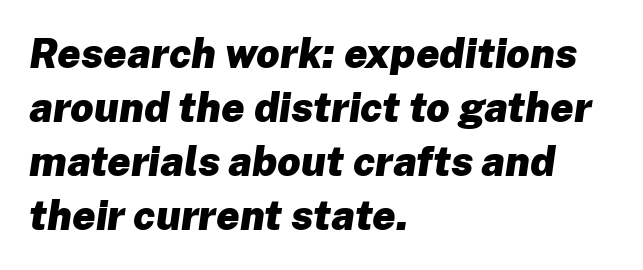
This sample uses an oblique cut, with every glyph tilted off the vertical. Underline: absent. Its strokes are broad and dark, the hallmark of bold type. Horizontally, the lines are justified to the leading edge only.
